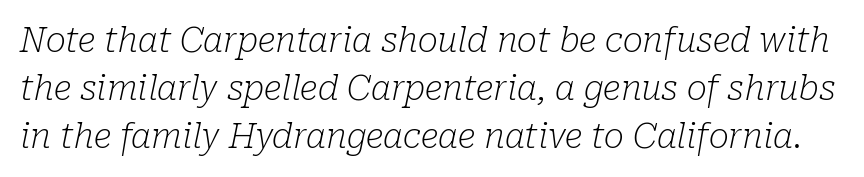
Descenders are the only things crossing below the line. Unbolded letterforms with no extra heft. Inter-character spacing is left at the font's built-in metrics. A typesetter would call this proportional, since set widths differ per character. The lettering tilts uniformly, giving the passage an italic look. Summary of vertical rhythm: regular, with standard interline spacing.
